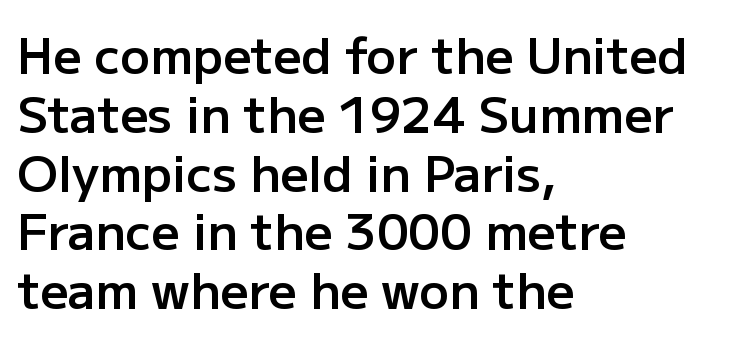
Descender tails drop into unmarked territory. The letters stand straight up with perfectly vertical stems. Between one letter and the next there's only the usual sliver of space. Are there feet on the stems? There aren't — it's a sans. Look at the stroke-to-counter ratio: somewhat heavy, a semibold.
